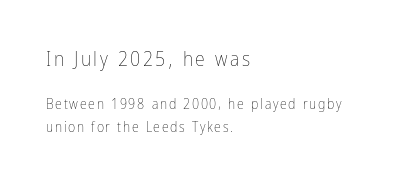
Q: Is the text bold? A: No.
Q: Is the text italic (slanted)? A: No, it is upright.
Q: Is the text underlined? A: No.
Q: How is the paragraph aligned? A: Left-aligned.
Q: Is the spacing between lines tight, normal or loose? A: Normal.
Q: Which block of text is set in a larger size, the first (top) or the second (bottom)? A: The first (top) one.
